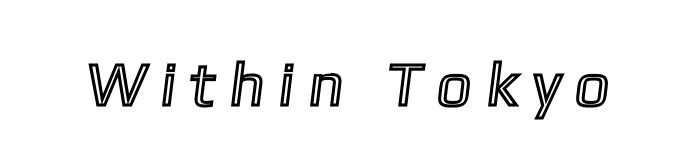
Q: Is the text underlined? A: No.
Q: Is the spacing between letters normal or unusually wide? A: Unusually wide.
Q: Width (condensed, normal, or wide)? A: Normal.
Q: x-height? A: Medium.
Q: Monospaced? A: No.
